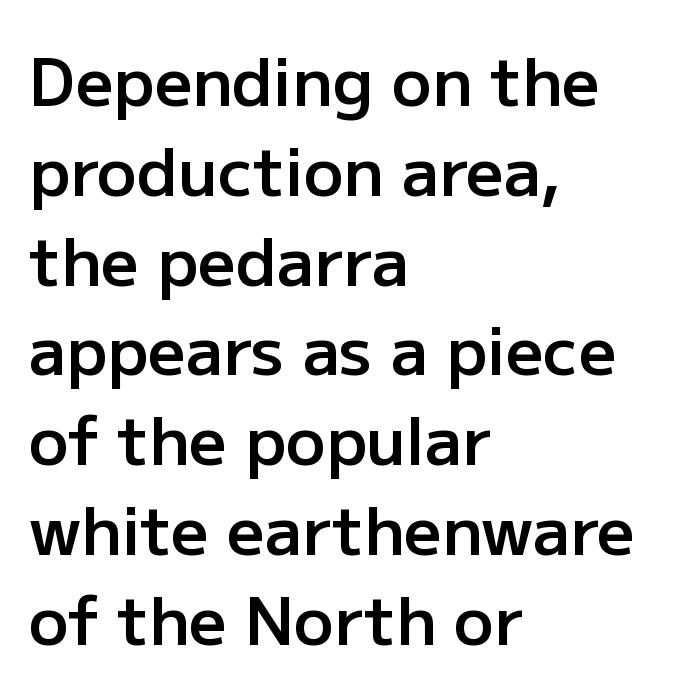
The letters advance in unequal steps, a hallmark of proportional type. The words here are not underlined. Tracking here is standard; glyphs follow each other at the usual distance. This is the in-between weight designers call semibold or demi. What's the leading like? Ordinary, nothing unusual.
